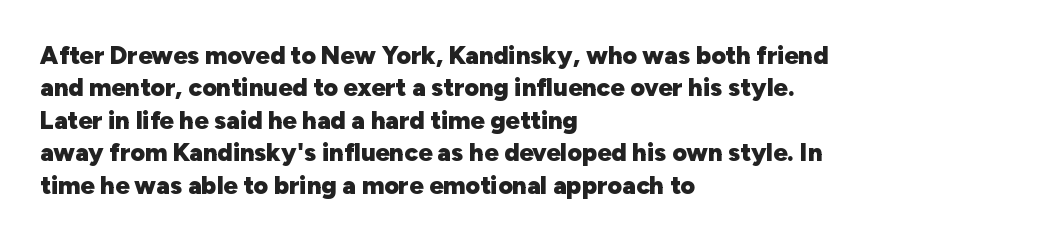
Q: Is the text bold? A: Yes.
Q: Is the text italic (slanted)? A: No, it is upright.
Q: Is the text underlined? A: No.
Q: How is the paragraph aligned? A: Left-aligned.
Q: Is the spacing between letters normal or unusually wide? A: Normal.
Q: Is the spacing between lines tight, normal or loose? A: Normal.
